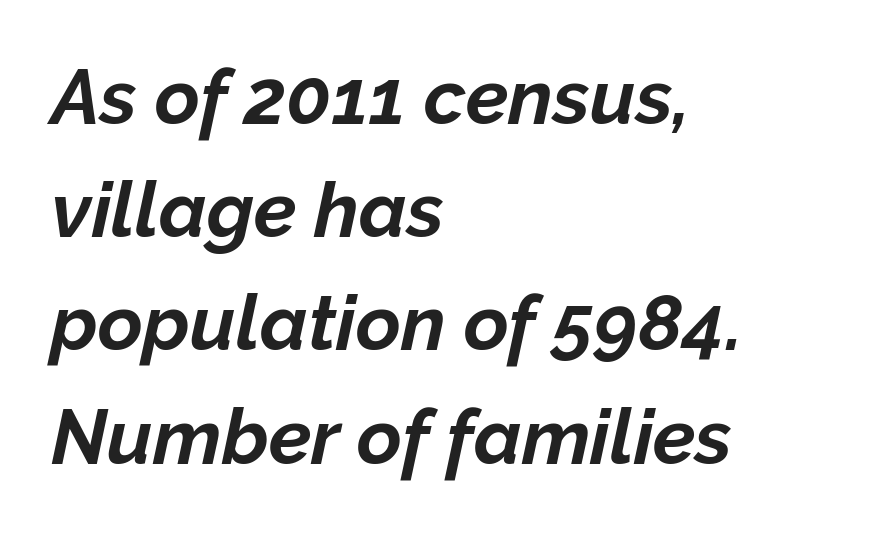
Q: Is the text bold? A: Yes.
Q: Is the text italic (slanted)? A: Yes, it leans right by about 12 degrees.
Q: Is the text underlined? A: No.
Q: How is the paragraph aligned? A: Left-aligned.
Q: Is the spacing between letters normal or unusually wide? A: Normal.
Q: Is the spacing between lines tight, normal or loose? A: Normal.
Q: Width (condensed, normal, or wide)? A: Normal.
Q: Stroke contrast? A: Low.
Q: x-height? A: Medium.
Q: Monospaced? A: No.
